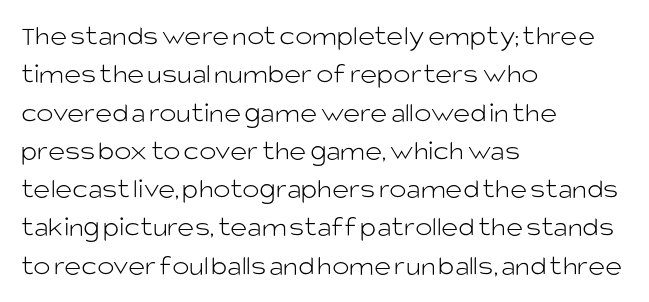
Q: Is the text bold? A: No.
Q: Is the text italic (slanted)? A: No, it is upright.
Q: Is the typeface a serif or a sans-serif typeface? A: Sans-serif.
Q: Is the text underlined? A: No.
Q: How is the paragraph aligned? A: Left-aligned.
Q: Is the spacing between letters normal or unusually wide? A: Normal.
Q: Is the spacing between lines tight, normal or loose? A: Normal.
Q: Width (condensed, normal, or wide)? A: Normal.
Q: Stroke contrast? A: Low.
Q: x-height? A: Large.
Q: Monospaced? A: No.
